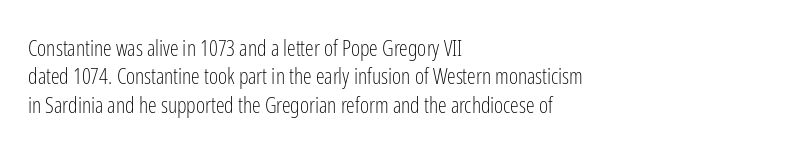
Q: Is the text bold? A: No.
Q: Is the text italic (slanted)? A: No, it is upright.
Q: Is the text underlined? A: No.
Q: How is the paragraph aligned? A: Left-aligned.
Q: Is the spacing between letters normal or unusually wide? A: Normal.
Q: Is the spacing between lines tight, normal or loose? A: Normal.
